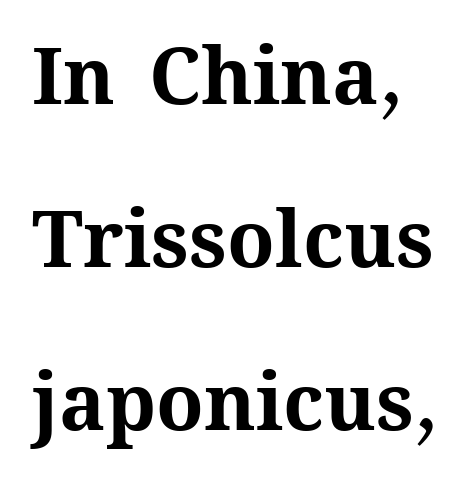
This sample has the flowing, uneven cadence of proportional lettering. As a designer I'd log this as weight 700, bold. The lines are spread far apart with generous leading. This sample uses an upright cut, with every glyph sitting square on the baseline. Default kerning and tracking; the words read as compact shapes. Check under the words: just untouched page.
